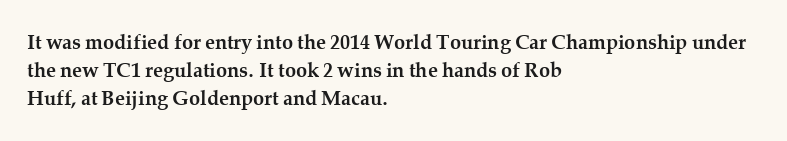
Q: Is the text bold? A: Yes.
Q: Is the text italic (slanted)? A: No, it is upright.
Q: Is the text underlined? A: No.
Q: How is the paragraph aligned? A: Left-aligned.
Q: Is the spacing between letters normal or unusually wide? A: Normal.
Q: Is the spacing between lines tight, normal or loose? A: Normal.
